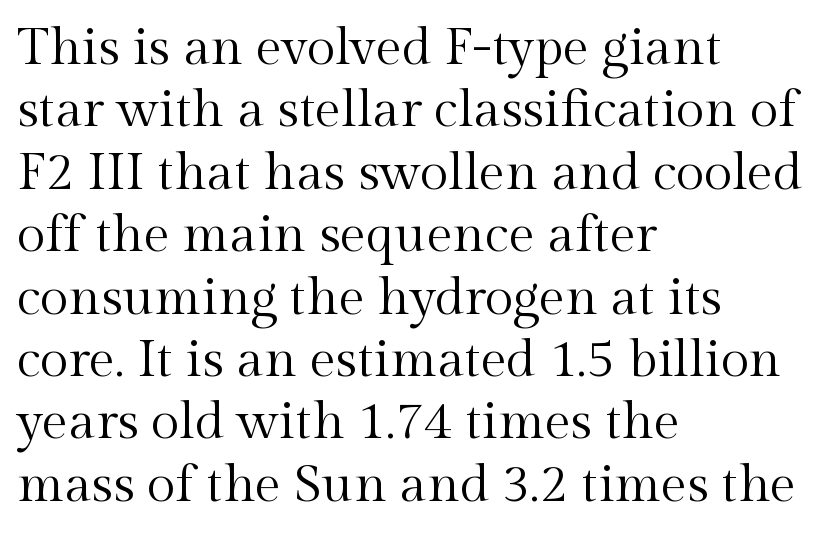
The area under the type is left untouched. One-word summary of the alignment: left. Yep, those are serifs on the letters. The font's upright variant was chosen for this text. Each letter keeps its own natural width here, so spacing adapts to shape.
